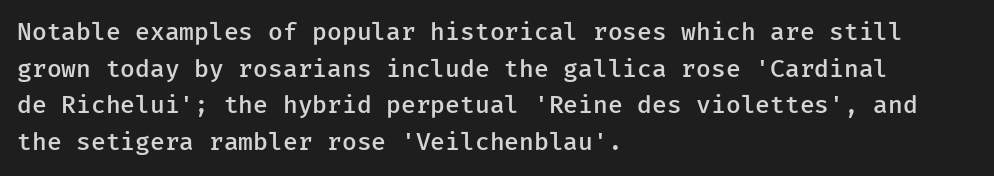
{"italic": "no", "bold": "semi", "underline": "no", "align": "left", "line_spacing": "normal", "line_spacing_ratio": 1.53, "letter_spacing": "normal", "letter_spacing_em": 0.0, "glyph_px": 24}
